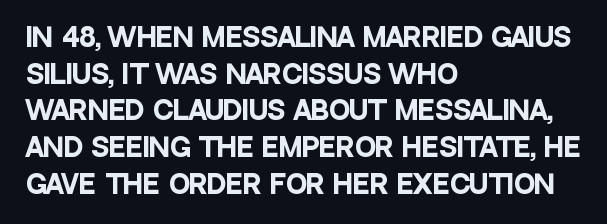
The image shows 25 px bold type, upright; set left-aligned, normal line spacing (1.47x), normal letter spacing, not underlined.
